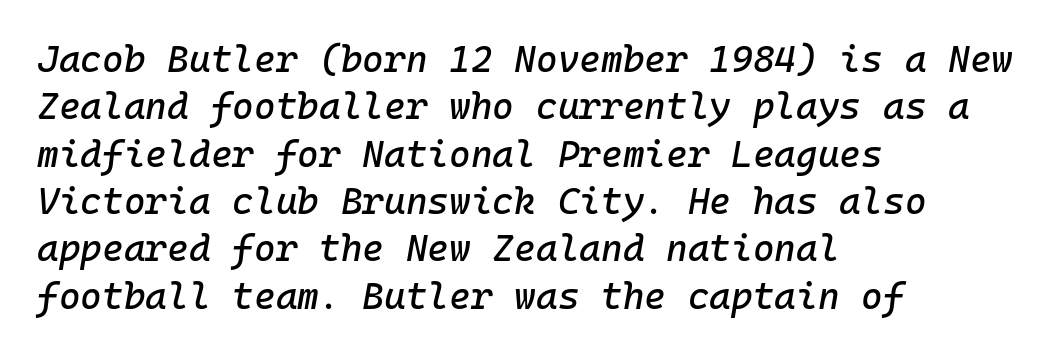
The image shows 37 px text type, italic (leaning right), monospaced; set left-aligned, normal line spacing (1.28x), normal letter spacing, not underlined; low stroke contrast and a medium x-height.
